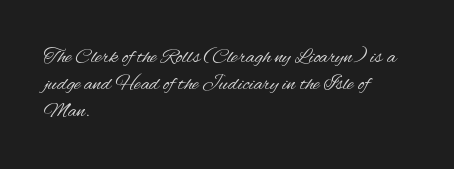
Q: Is the text bold? A: No.
Q: Is the text italic (slanted)? A: Yes.
Q: Is the text underlined? A: No.
Q: How is the paragraph aligned? A: Left-aligned.
Q: Is the spacing between letters normal or unusually wide? A: Normal.
Q: Is the spacing between lines tight, normal or loose? A: Normal.
